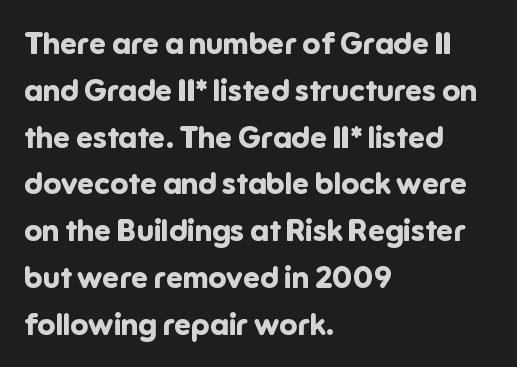
Underlining? Definitely not there. Proportional: the letters do not fall into vertical columns. Typeset ragged right — the left edge is the straight one. These lines keep a tight, regular rhythm from letter to letter. Chunky letters — that's bold for sure. The type family on display is of the sans-serif kind.
